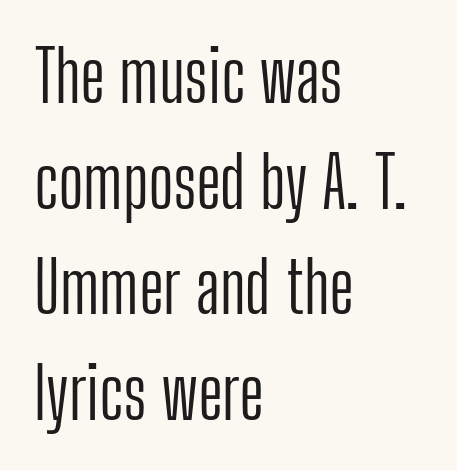
Q: Is the text bold? A: No.
Q: Is the text italic (slanted)? A: No, it is upright.
Q: Is the typeface a serif or a sans-serif typeface? A: Sans-serif.
Q: Is the text underlined? A: No.
Q: How is the paragraph aligned? A: Left-aligned.
Q: Is the spacing between letters normal or unusually wide? A: Normal.
Q: Is the spacing between lines tight, normal or loose? A: Normal.
Q: Width (condensed, normal, or wide)? A: Condensed.
Q: Stroke contrast? A: Low.
Q: x-height? A: Medium.
Q: Monospaced? A: No.
